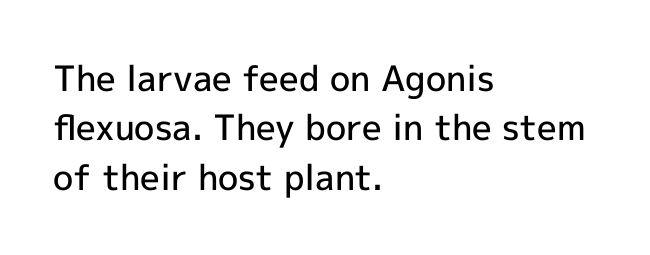
Q: Is the text bold? A: Semi-bold.
Q: Is the text italic (slanted)? A: No, it is upright.
Q: Is the typeface a serif or a sans-serif typeface? A: Sans-serif.
Q: Is the text underlined? A: No.
Q: How is the paragraph aligned? A: Left-aligned.
Q: Is the spacing between letters normal or unusually wide? A: Normal.
Q: Is the spacing between lines tight, normal or loose? A: Normal.
Q: Width (condensed, normal, or wide)? A: Normal.
Q: x-height? A: Medium.
Q: Monospaced? A: No.
